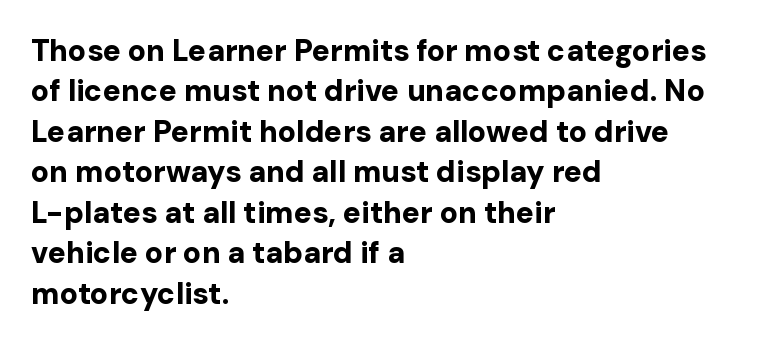
{"serif": "no", "italic": "no", "bold": "yes", "weight": "bold", "width": "normal", "stroke_contrast": "low", "x_height": "medium", "monospaced": "no", "underline": "no", "align": "left", "line_spacing": "normal", "line_spacing_ratio": 1.35, "letter_spacing": "normal", "letter_spacing_em": 0.0, "glyph_px": 30}
